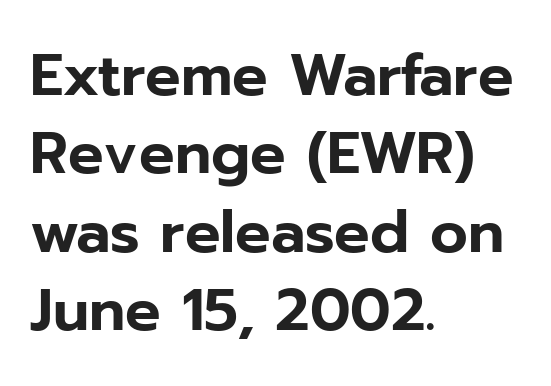
Q: Is the text italic (slanted)? A: No, it is upright.
Q: Is the typeface a serif or a sans-serif typeface? A: Sans-serif.
Q: Is the text underlined? A: No.
Q: How is the paragraph aligned? A: Left-aligned.
Q: Is the spacing between letters normal or unusually wide? A: Normal.
Q: Is the spacing between lines tight, normal or loose? A: Normal.
Q: Width (condensed, normal, or wide)? A: Normal.
Q: Stroke contrast? A: Low.
Q: x-height? A: Medium.
Q: Monospaced? A: No.
